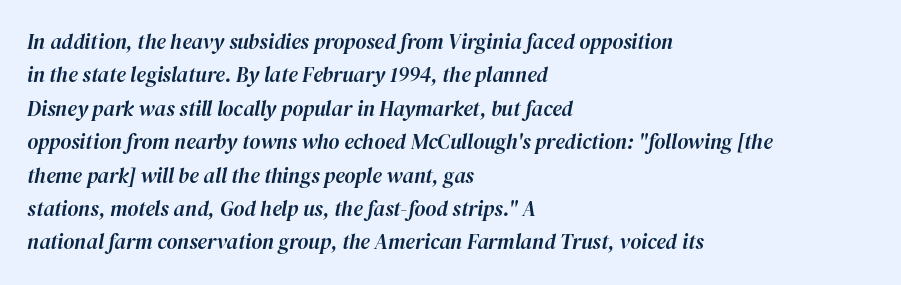
Bare-footed words on every line. The letters are slanted; this is an italic face. The space between consecutive lines is moderate. Tracking here is standard; glyphs follow each other at the usual distance. The lines in this sample share a left origin and differ only in where they stop.
